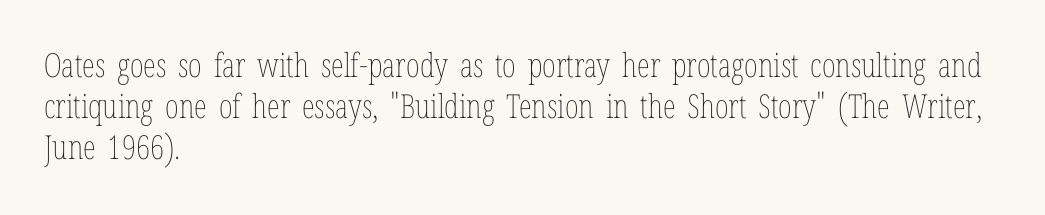
{"italic": "no", "bold": "no", "weight": "thin", "width": "condensed", "stroke_contrast": "low", "x_height": "medium", "monospaced": "no", "underline": "no", "align": "left", "line_spacing": "normal", "line_spacing_ratio": 1.25, "letter_spacing": "normal", "letter_spacing_em": 0.0, "glyph_px": 33}
